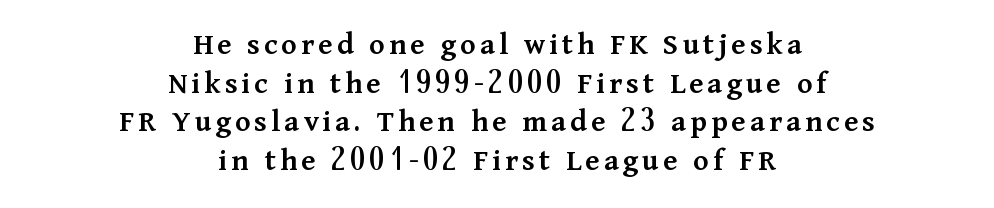
{"serif": "yes", "italic": "no", "bold": "semi", "weight": "semibold", "width": "normal", "stroke_contrast": "medium", "x_height": "medium", "monospaced": "no", "underline": "no", "align": "center", "line_spacing_ratio": 1.21, "glyph_px": 32}
